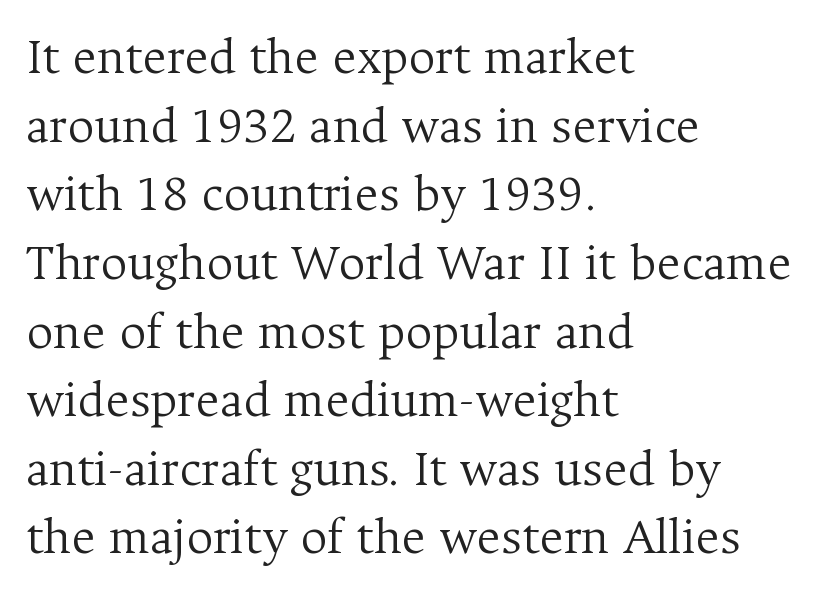
Students, observe: this is what conventionally led text looks like. Old-style or modern, the face here clearly has serifs. Reading down the block, your eye returns to a fixed left position each line. Bold? No — there's no thickening of the strokes. The letters stand straight up with perfectly vertical stems.
